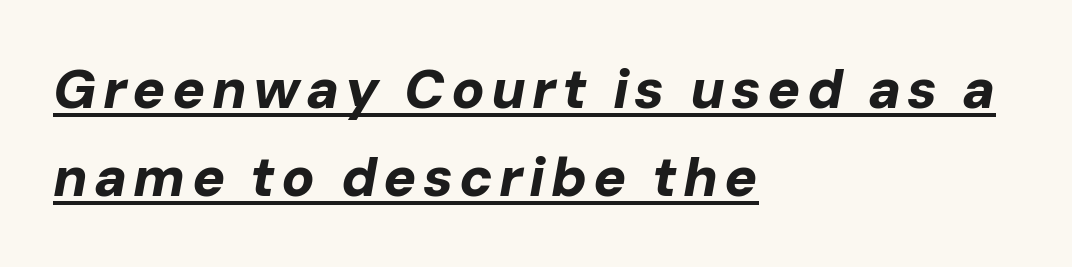
These lines were composed using italics. Quick note: interline space is typical. Thick stems and heavy bowls — unmistakably bold. Caption: multi-line text, flush left, ragged right. Has an underline been added? It has.
